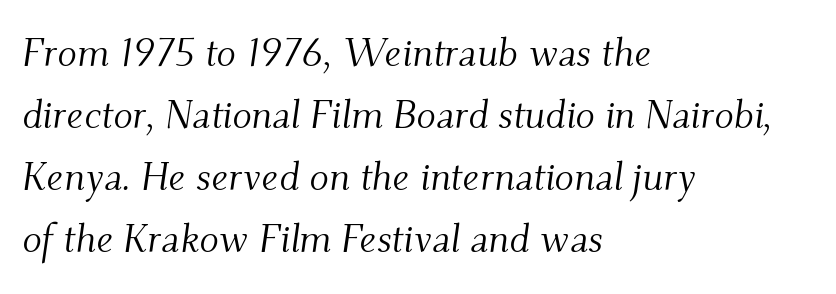
{"serif": "yes", "italic": "yes", "lean": "right", "slant_degrees": 9, "bold": "no", "weight": "light", "width": "normal", "stroke_contrast": "medium", "x_height": "small", "monospaced": "no", "underline": "no", "align": "left", "line_spacing": "normal", "line_spacing_ratio": 1.55, "letter_spacing": "normal", "letter_spacing_em": 0.0, "glyph_px": 40}
